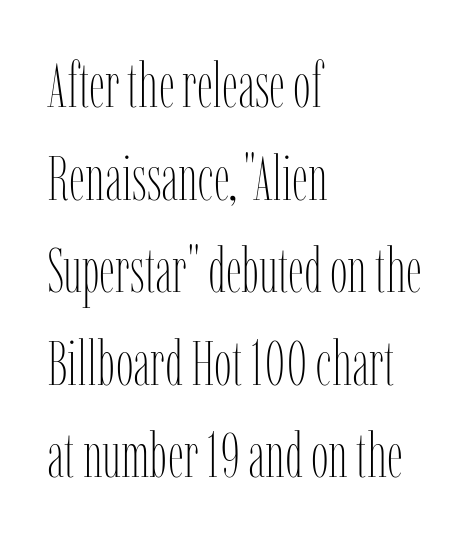
{"italic": "no", "bold": "no", "weight": "thin", "width": "condensed", "stroke_contrast": "low", "x_height": "medium", "monospaced": "no", "underline": "no", "align": "left", "line_spacing": "normal", "line_spacing_ratio": 1.47, "letter_spacing": "normal", "letter_spacing_em": 0.0, "glyph_px": 63}
